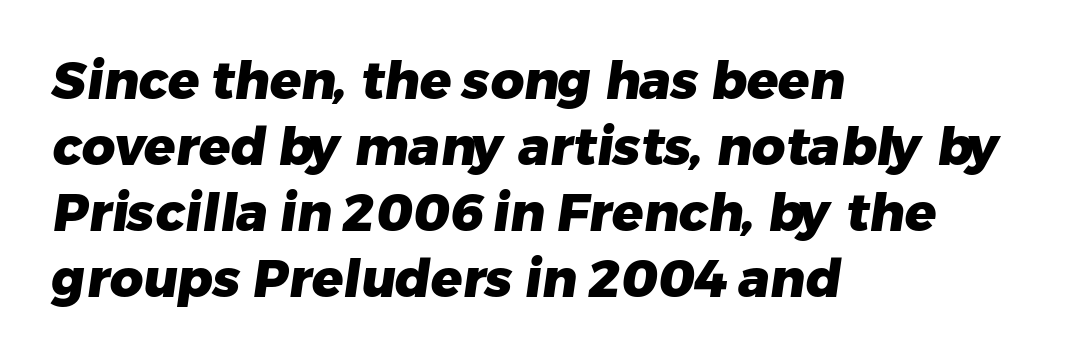
{"serif": "no", "bold": "yes", "weight": "heavy", "width": "normal", "stroke_contrast": "low", "x_height": "medium", "monospaced": "no", "underline": "no", "align": "left", "line_spacing": "normal", "line_spacing_ratio": 1.27, "letter_spacing": "normal", "letter_spacing_em": 0.0, "glyph_px": 52}
